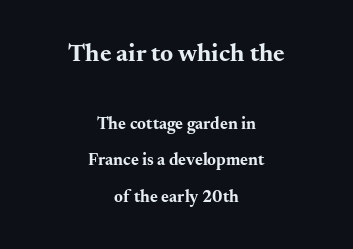
Honestly, the letter spacing is just normal — you wouldn't notice it. These lines were composed using upright roman letters. Each line is balanced around a shared central axis. Every letter is thick-stroked: bold, no question. In this sample the first text group is rendered at the bigger scale. How would I describe the line gaps? Wide and relaxed.
